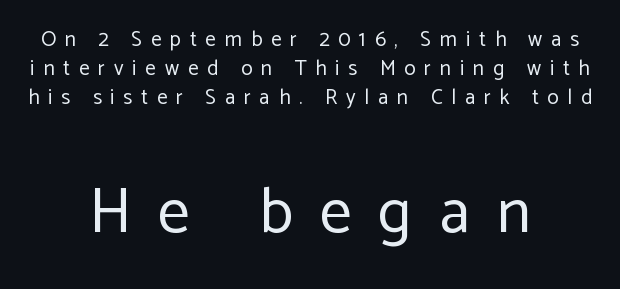
{"serif": "no", "italic": "no", "bold": "no", "weight": "regular", "width": "normal", "stroke_contrast": "low", "x_height": "medium", "monospaced": "no", "underline": "no", "align": "center", "line_spacing": "normal", "line_spacing_ratio": 1.39, "letter_spacing": "wide", "letter_spacing_em": 0.42, "larger_block": "second", "size_ratio": 3.05, "glyph_px": 64}
